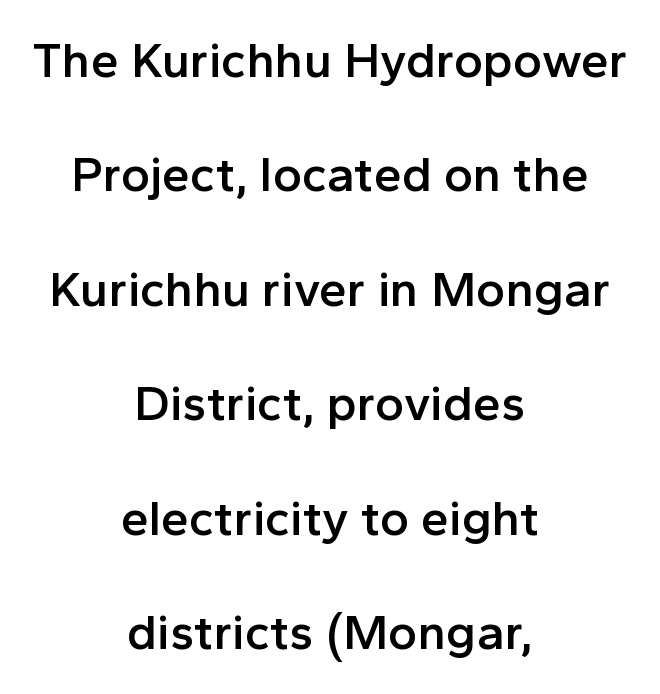
Q: Is the text bold? A: Semi-bold.
Q: Is the text italic (slanted)? A: No, it is upright.
Q: Is the typeface a serif or a sans-serif typeface? A: Sans-serif.
Q: Is the text underlined? A: No.
Q: How is the paragraph aligned? A: Centered.
Q: Is the spacing between letters normal or unusually wide? A: Normal.
Q: Is the spacing between lines tight, normal or loose? A: Loose.
Q: Width (condensed, normal, or wide)? A: Normal.
Q: x-height? A: Medium.
Q: Monospaced? A: No.
